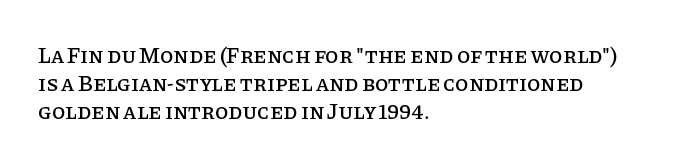
In terms of leading, this rendering sits right in the middle. Do the letters lean? They stand straight. These lines stack with their left ends in a neat column. The zone under the glyphs is completely vacant. The letters sit at their default tracking, neither squeezed nor spread.
